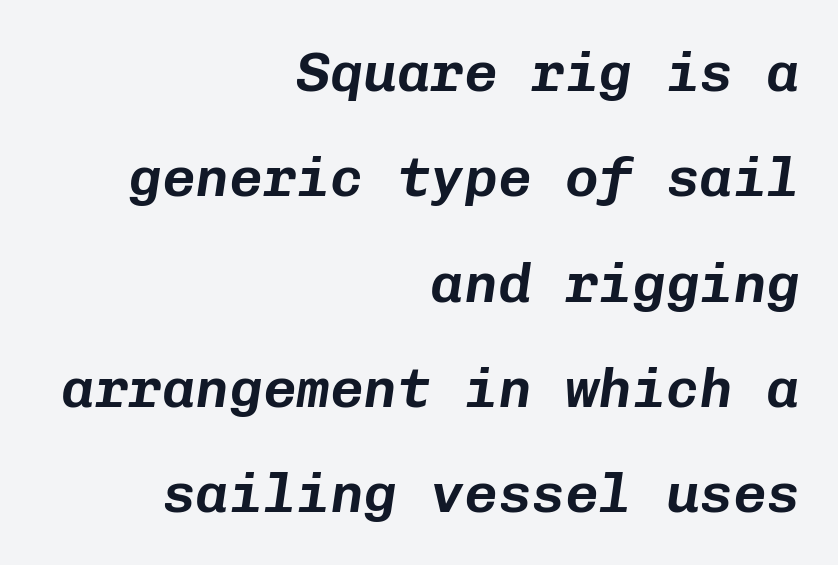
The image shows 56 px text type, italic (leaning right), monospaced; set right-aligned, line spacing 1.88x, normal letter spacing, not underlined; low stroke contrast and a medium x-height.
